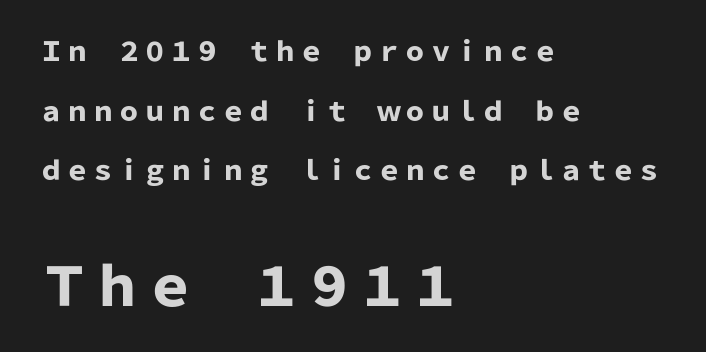
Honestly, the rows look like they've been pulled way apart. This sample uses a sans-serif face. Typesetter's note — lower block bumped up in size, upper block left smaller. These lines are set flush left with a ragged right edge.
